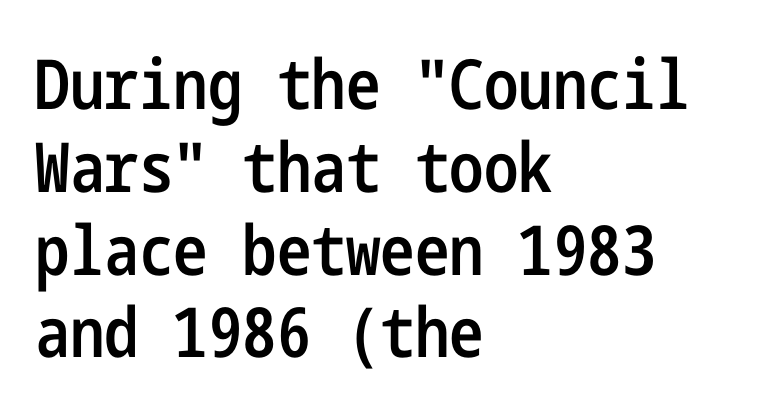
The image shows 69 px semibold, condensed sans-serif type, upright; set left-aligned, line spacing 1.2x, normal letter spacing, not underlined; low stroke contrast and a medium x-height.
